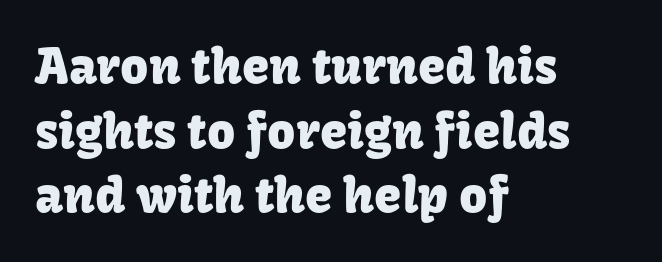
This sample uses an upright cut, with every glyph sitting square on the baseline. Vertical spacing — default. Observe the absence of serifs on each vertical stroke in this sample. The paragraph has a hard left edge and a soft right edge. A clean baseline with only descenders dipping below it. This rendering leaves character spacing at its baseline value.
